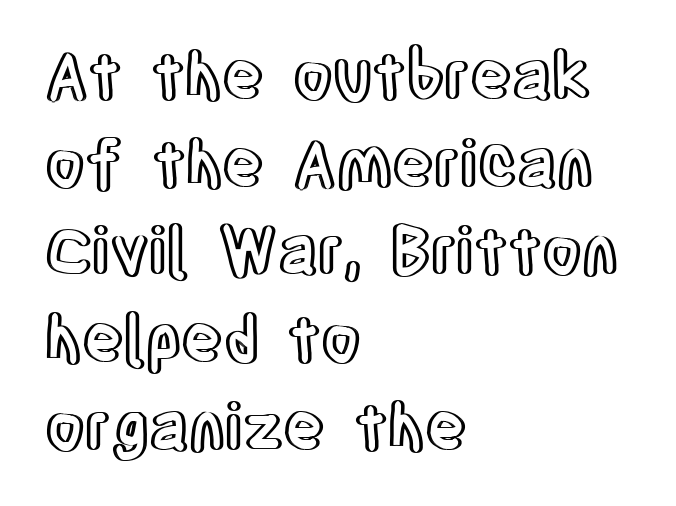
Q: Is the text italic (slanted)? A: No, it is upright.
Q: Is the text underlined? A: No.
Q: How is the paragraph aligned? A: Left-aligned.
Q: Is the spacing between letters normal or unusually wide? A: Normal.
Q: Is the spacing between lines tight, normal or loose? A: Normal.
Q: Width (condensed, normal, or wide)? A: Condensed.
Q: x-height? A: Large.
Q: Monospaced? A: No.
